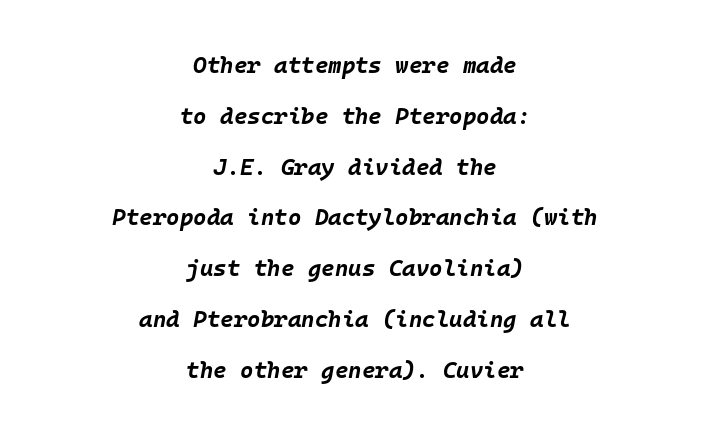
Q: Is the text bold? A: Yes.
Q: Is the text italic (slanted)? A: Yes, it leans right by about 10 degrees.
Q: Is the text underlined? A: No.
Q: How is the paragraph aligned? A: Centered.
Q: Is the spacing between letters normal or unusually wide? A: Normal.
Q: Is the spacing between lines tight, normal or loose? A: Loose.
